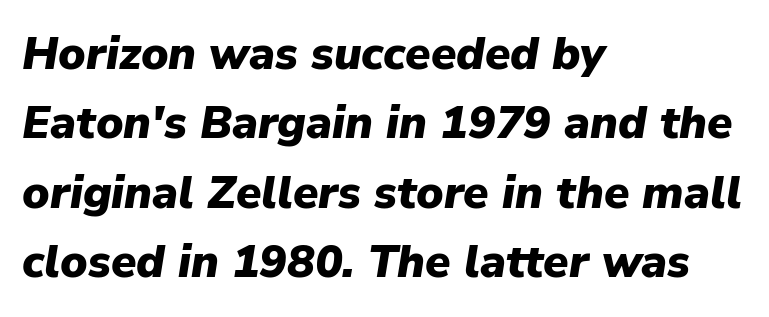
Its strokes are broad and dark, the hallmark of bold type. Normally led — the rows are evenly, conventionally spaced. Underlining? Definitely not there. This sample uses an oblique cut, with every glyph tilted off the vertical.
